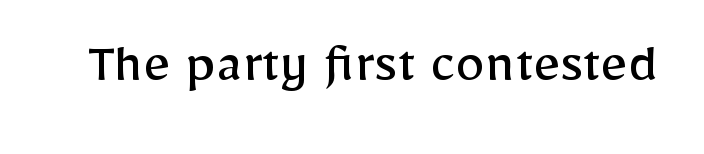
These lines are composed in type without serifs. The zone under the glyphs is completely vacant. Glyph-to-glyph distance matches everyday printed text. You could not count columns in this text — the font is proportionally spaced. In terms of posture, this sample is upright.
